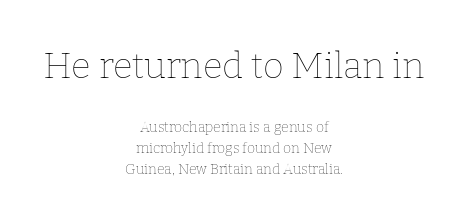
The image shows 36 px thin type, upright; set centered, normal line spacing (1.49x), normal letter spacing, not underlined; the first (top) block is 2.57x larger; low stroke contrast and a medium x-height.
